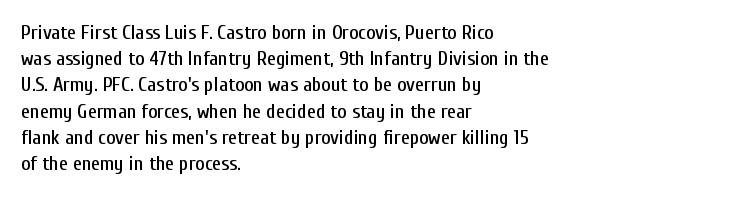
Rows of type keep a routine distance in the vertical direction. Designer's note — italics off, roman on. These lines stack with their left ends in a neat column. You could call the tracking neutral — neither tight nor loose. Each row of text sits above clean, open space.
